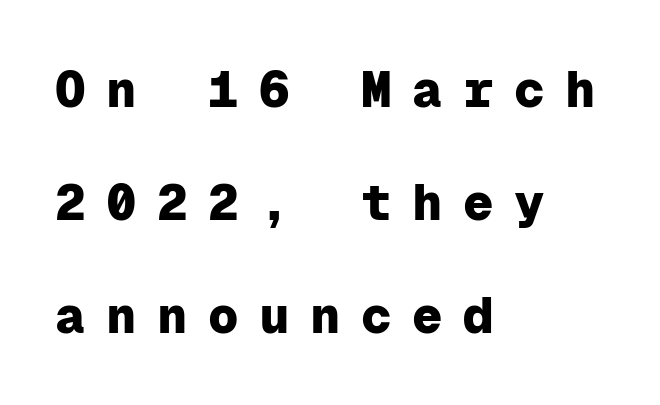
The image shows 51 px heavy sans-serif type, upright, monospaced; set left-aligned, loose line spacing (2.22x), unusually wide letter spacing (+0.4 em), not underlined; low stroke contrast and a medium x-height.
